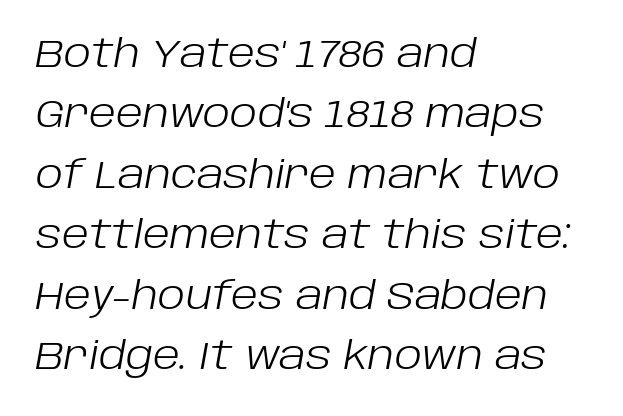
The image shows 39 px light type, italic (leaning right); set left-aligned, normal line spacing (1.55x), normal letter spacing, not underlined; low stroke contrast and a large x-height.
